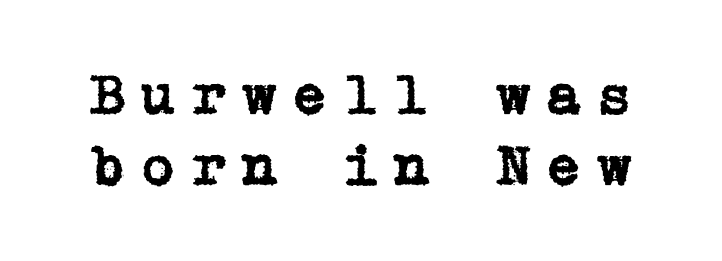
The image shows 59 px serif type, upright; set line spacing 1.21x, unusually wide letter spacing (+0.24 em), not underlined; low stroke contrast and a medium x-height.
